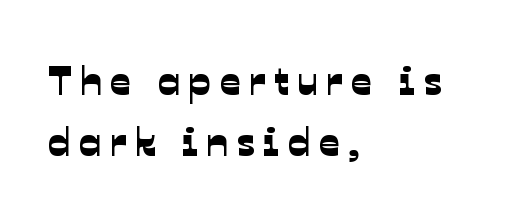
Is this a sans? Yes — the strokes have no serifs. Does the copy run flush right? No — it runs flush left. These lines are rendered in a variable-pitch font. Plain, unruled lines of type.
